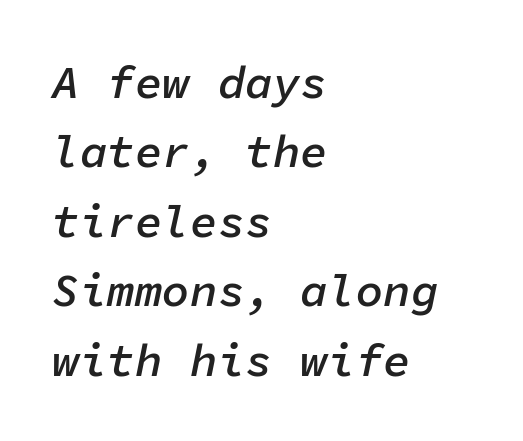
The image shows 46 px semibold type, italic (leaning right), monospaced; set left-aligned, normal line spacing (1.51x), normal letter spacing, not underlined; low stroke contrast and a medium x-height.
